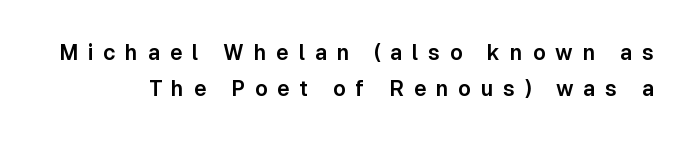
The image shows 21 px text type, upright; set line spacing 1.73x, unusually wide letter spacing (+0.47 em), not underlined.
